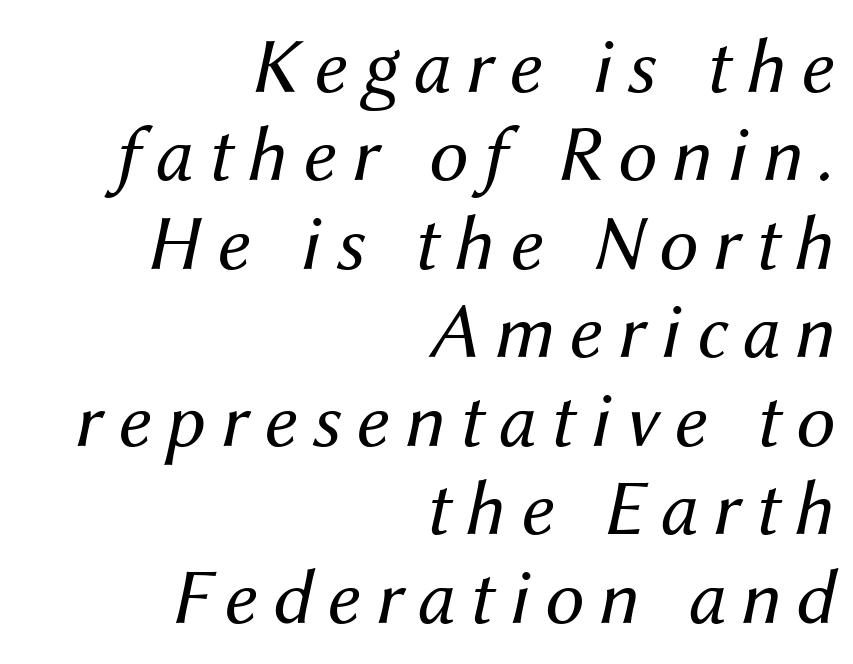
Q: Is the text bold? A: No.
Q: Is the text italic (slanted)? A: Yes, it leans right by about 12 degrees.
Q: Is the text underlined? A: No.
Q: How is the paragraph aligned? A: Right-aligned.
Q: Is the spacing between lines tight, normal or loose? A: Tight.
Q: Width (condensed, normal, or wide)? A: Normal.
Q: Stroke contrast? A: Medium.
Q: x-height? A: Medium.
Q: Monospaced? A: No.
